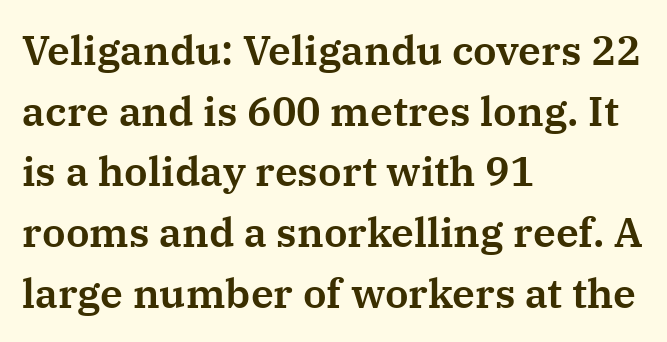
{"serif": "yes", "italic": "no", "width": "normal", "stroke_contrast": "medium", "x_height": "medium", "monospaced": "no", "underline": "no", "align": "left", "line_spacing": "normal", "line_spacing_ratio": 1.48, "letter_spacing": "normal", "letter_spacing_em": 0.0, "glyph_px": 41}
